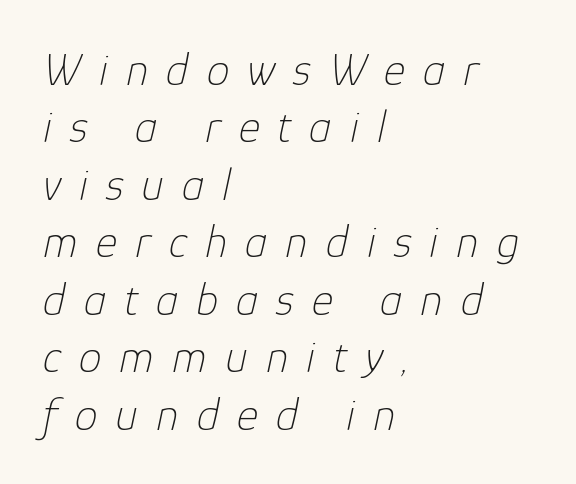
Leftover space on each line is placed entirely after the last word. The specimen reads as italic at a glance. Notice how descenders clear the ascenders below comfortably — that's standard leading. These lines have a slow, spaced-out rhythm from letter to letter. No letter is thick-stroked: the sample isn't bold. Quick note: underline off.
